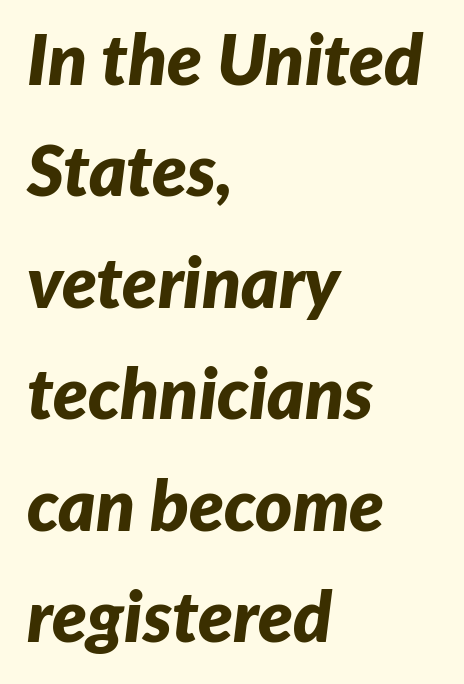
{"italic": "yes", "lean": "right", "slant_degrees": 7, "bold": "yes", "weight": "bold", "width": "normal", "stroke_contrast": "low", "x_height": "medium", "monospaced": "no", "underline": "no", "align": "left", "line_spacing": "normal", "line_spacing_ratio": 1.57, "letter_spacing": "normal", "letter_spacing_em": 0.0, "glyph_px": 71}
